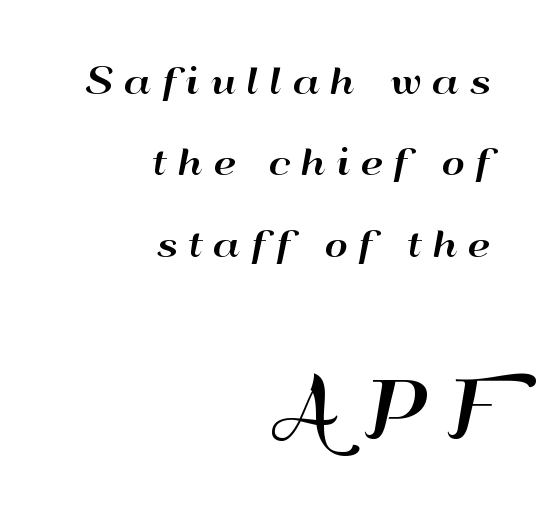
Q: Is the text italic (slanted)? A: Yes.
Q: Is the typeface a serif or a sans-serif typeface? A: Sans-serif.
Q: Is the text underlined? A: No.
Q: How is the paragraph aligned? A: Right-aligned.
Q: Is the spacing between letters normal or unusually wide? A: Unusually wide.
Q: Is the spacing between lines tight, normal or loose? A: Loose.
Q: Which block of text is set in a larger size, the first (top) or the second (bottom)? A: The second (bottom) one.
Q: Width (condensed, normal, or wide)? A: Wide.
Q: Stroke contrast? A: High.
Q: x-height? A: Small.
Q: Monospaced? A: No.
